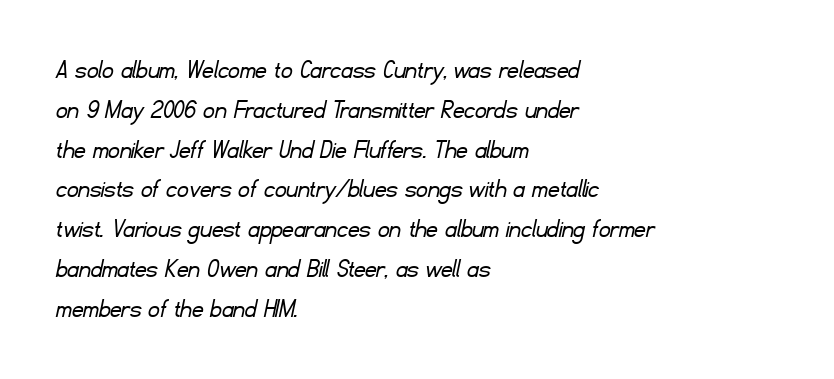
Q: Is the text bold? A: No.
Q: Is the typeface a serif or a sans-serif typeface? A: Sans-serif.
Q: Is the text underlined? A: No.
Q: How is the paragraph aligned? A: Left-aligned.
Q: Is the spacing between letters normal or unusually wide? A: Normal.
Q: Is the spacing between lines tight, normal or loose? A: Normal.
Q: Width (condensed, normal, or wide)? A: Normal.
Q: Stroke contrast? A: Low.
Q: x-height? A: Small.
Q: Monospaced? A: No.
